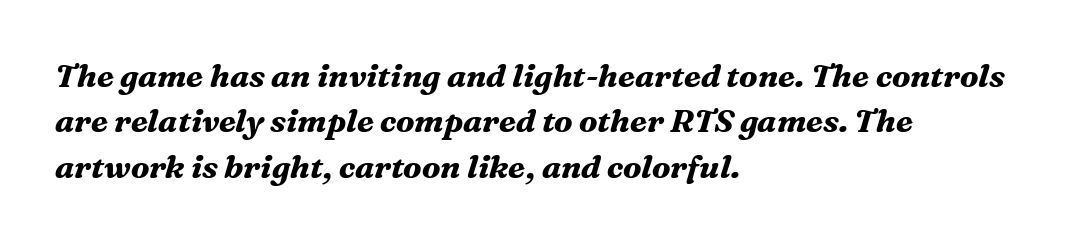
The image shows 32 px bold serif type, italic (leaning right); set left-aligned, normal line spacing (1.42x), normal letter spacing, not underlined; medium stroke contrast and a medium x-height.
